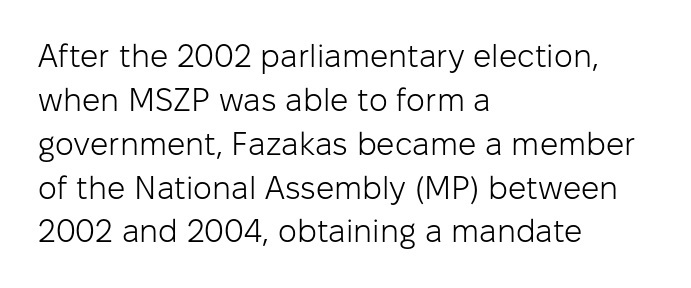
The image shows 32 px light sans-serif type, upright; set left-aligned, normal line spacing (1.37x), normal letter spacing, not underlined; low stroke contrast and a medium x-height.
